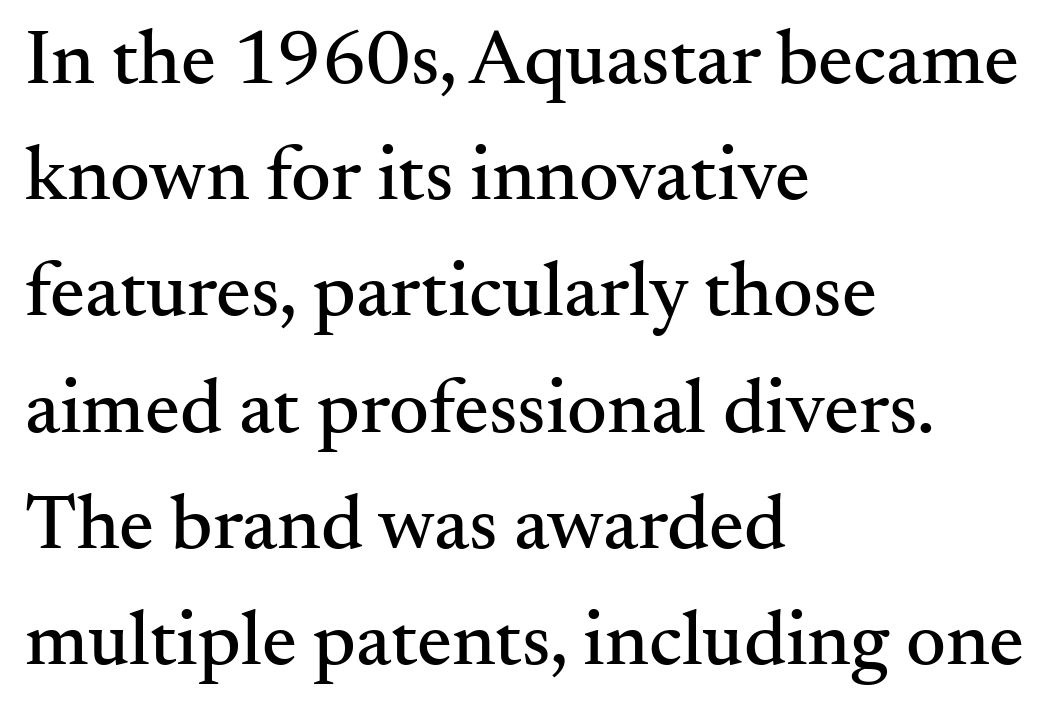
Which margin do the lines hug? The left one — the right edge is uneven. The specimen reads as upright at a glance. The rendering keeps characters at their native spacing. Think of a printed novel: that variable character pitch is what you see here. Descender tails drop into unmarked territory.
